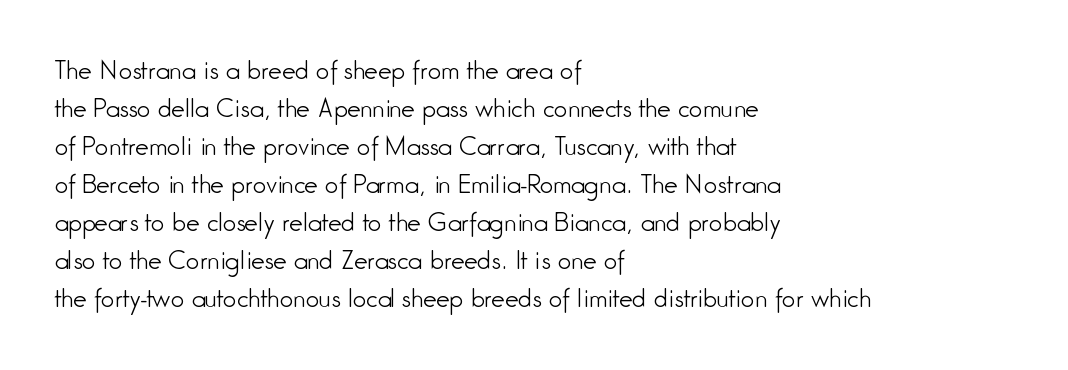
{"italic": "no", "bold": "no", "underline": "no", "align": "left", "line_spacing": "normal", "line_spacing_ratio": 1.58, "letter_spacing": "normal", "letter_spacing_em": 0.0, "glyph_px": 24}
